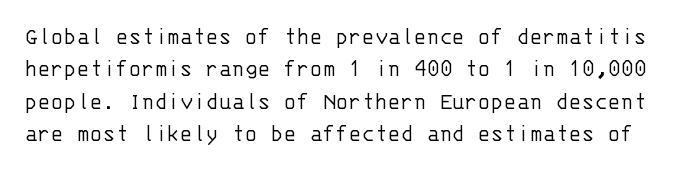
When letters stand straight like this, we call the style roman or upright. Between one letter and the next there's only the usual sliver of space. Summary of vertical rhythm: regular, with standard interline spacing. Glance below the letters and you will spot only blank space. No chunkiness to these letters — they're not bold.
